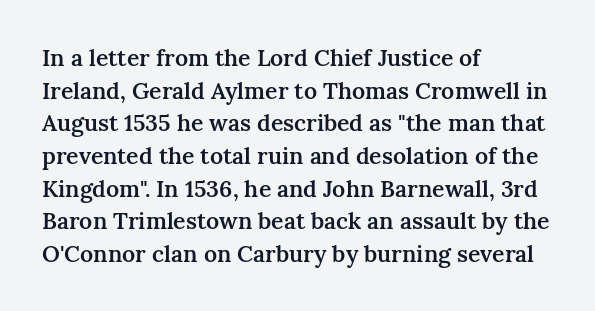
Q: Is the text bold? A: Semi-bold.
Q: Is the text italic (slanted)? A: No, it is upright.
Q: Is the text underlined? A: No.
Q: How is the paragraph aligned? A: Left-aligned.
Q: Is the spacing between letters normal or unusually wide? A: Normal.
Q: Is the spacing between lines tight, normal or loose? A: Normal.
